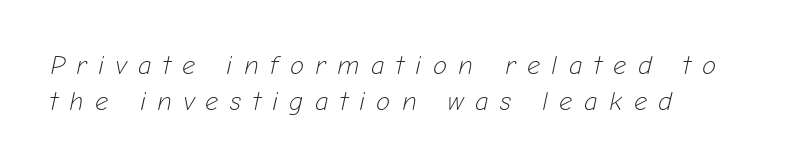
The image shows 26 px text type, italic (leaning right); set left-aligned, normal line spacing (1.39x), unusually wide letter spacing (+0.44 em), not underlined.
